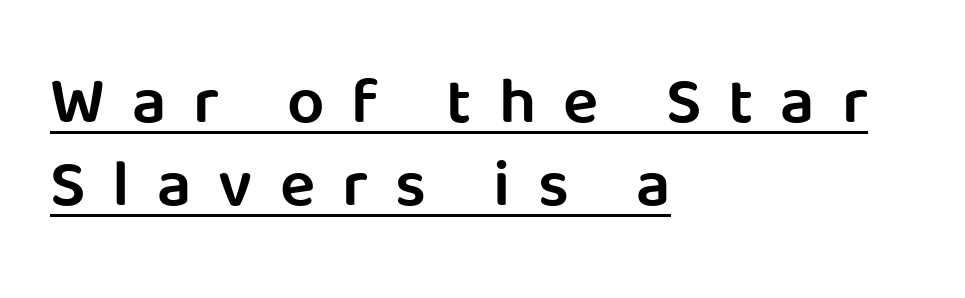
Q: Is the text bold? A: Semi-bold.
Q: Is the text italic (slanted)? A: No, it is upright.
Q: Is the typeface a serif or a sans-serif typeface? A: Sans-serif.
Q: Is the text underlined? A: Yes.
Q: How is the paragraph aligned? A: Left-aligned.
Q: Is the spacing between letters normal or unusually wide? A: Unusually wide.
Q: Is the spacing between lines tight, normal or loose? A: Normal.
Q: Width (condensed, normal, or wide)? A: Normal.
Q: Stroke contrast? A: Low.
Q: x-height? A: Large.
Q: Monospaced? A: No.
